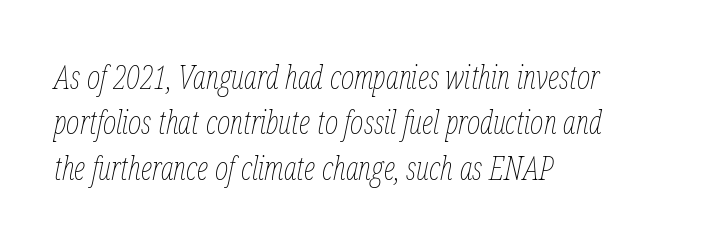
Q: Is the text bold? A: No.
Q: Is the text italic (slanted)? A: Yes, it leans right by about 12 degrees.
Q: Is the text underlined? A: No.
Q: How is the paragraph aligned? A: Left-aligned.
Q: Is the spacing between letters normal or unusually wide? A: Normal.
Q: Is the spacing between lines tight, normal or loose? A: Normal.
Q: Width (condensed, normal, or wide)? A: Condensed.
Q: Stroke contrast? A: Low.
Q: x-height? A: Medium.
Q: Monospaced? A: No.
